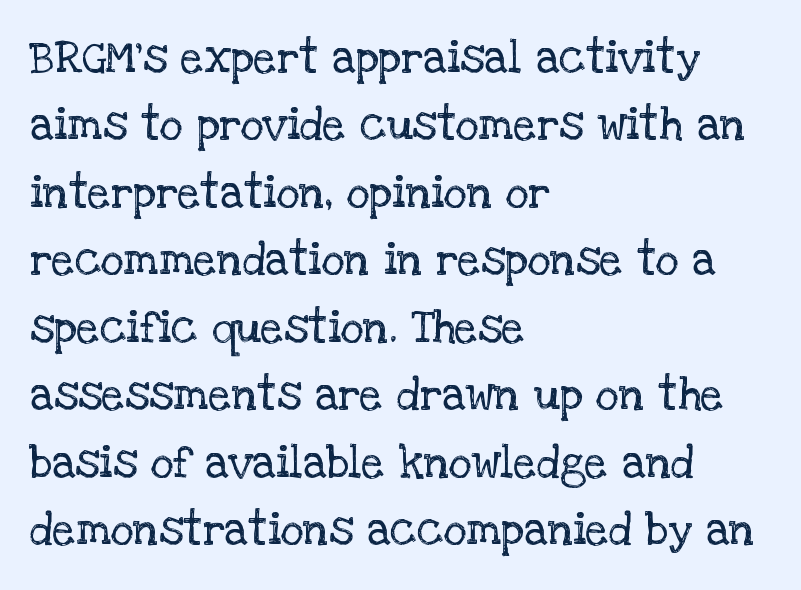
{"serif": "yes", "italic": "no", "bold": "no", "weight": "regular", "width": "normal", "stroke_contrast": "low", "x_height": "large", "monospaced": "no", "underline": "no", "align": "left", "line_spacing": "normal", "line_spacing_ratio": 1.5, "letter_spacing": "normal", "letter_spacing_em": 0.0, "glyph_px": 45}
